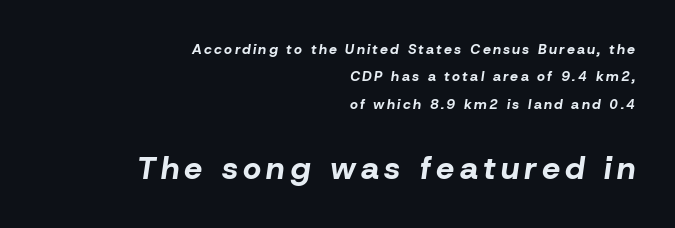
{"italic": "yes", "lean": "right", "slant_degrees": 8, "bold": "yes", "weight": "bold", "width": "normal", "stroke_contrast": "low", "x_height": "medium", "monospaced": "no", "underline": "no", "align": "right", "line_spacing": "loose", "line_spacing_ratio": 1.96, "larger_block": "second", "size_ratio": 2.29, "glyph_px": 32}
